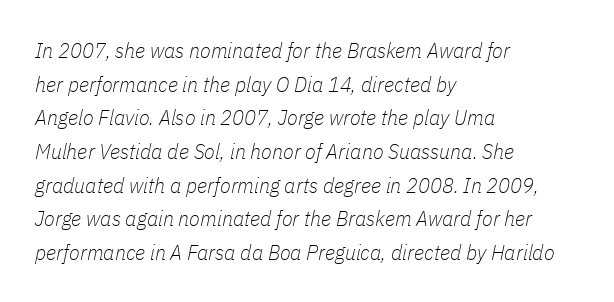
The image shows 22 px text type, italic (leaning right); set left-aligned, normal line spacing (1.53x), normal letter spacing, not underlined.
